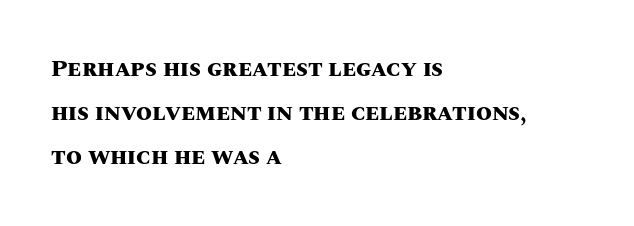
Q: Is the text bold? A: Yes.
Q: Is the text italic (slanted)? A: No, it is upright.
Q: Is the text underlined? A: No.
Q: How is the paragraph aligned? A: Left-aligned.
Q: Is the spacing between letters normal or unusually wide? A: Normal.
Q: Is the spacing between lines tight, normal or loose? A: Loose.
